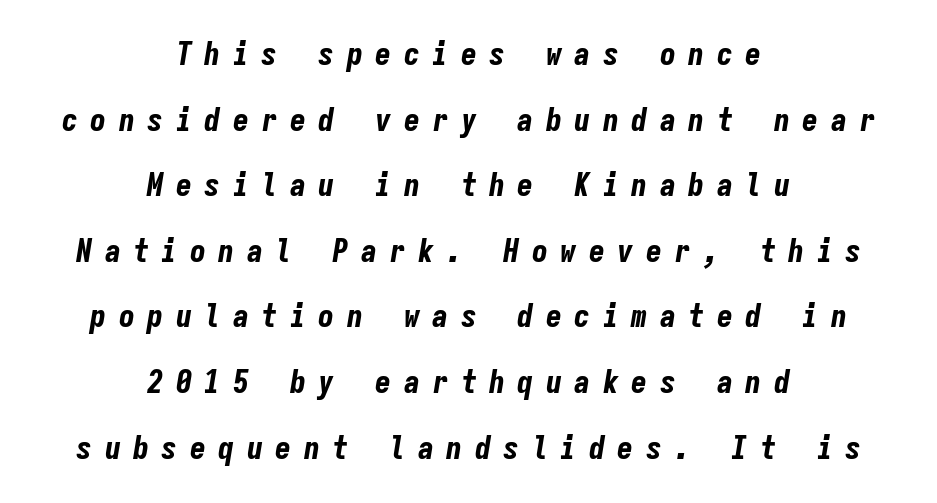
The image shows 32 px bold, condensed type, italic (leaning right), monospaced; set centered, loose line spacing (2.05x), unusually wide letter spacing (+0.39 em), not underlined; low stroke contrast and a medium x-height.
